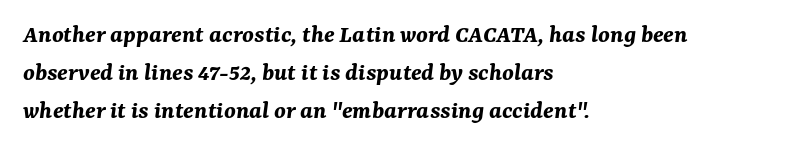
Q: Is the text bold? A: Yes.
Q: Is the text italic (slanted)? A: Yes, it leans right by about 7 degrees.
Q: Is the text underlined? A: No.
Q: How is the paragraph aligned? A: Left-aligned.
Q: Is the spacing between letters normal or unusually wide? A: Normal.
Q: Is the spacing between lines tight, normal or loose? A: Normal.
